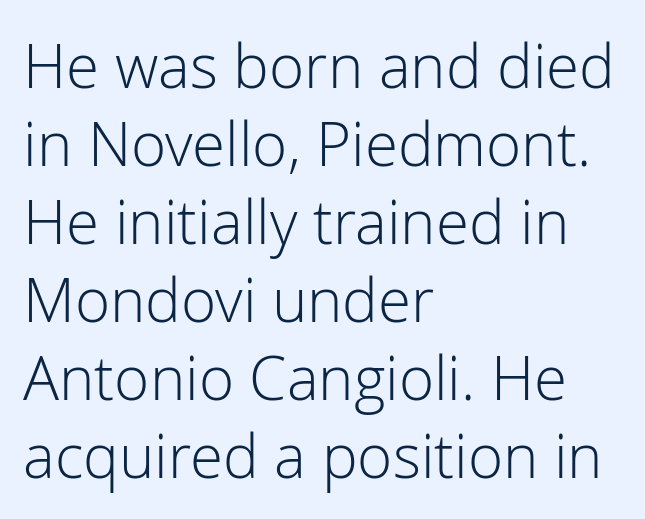
The image shows 60 px light sans-serif type, upright; set left-aligned, normal line spacing (1.3x), normal letter spacing, not underlined; low stroke contrast and a medium x-height.
